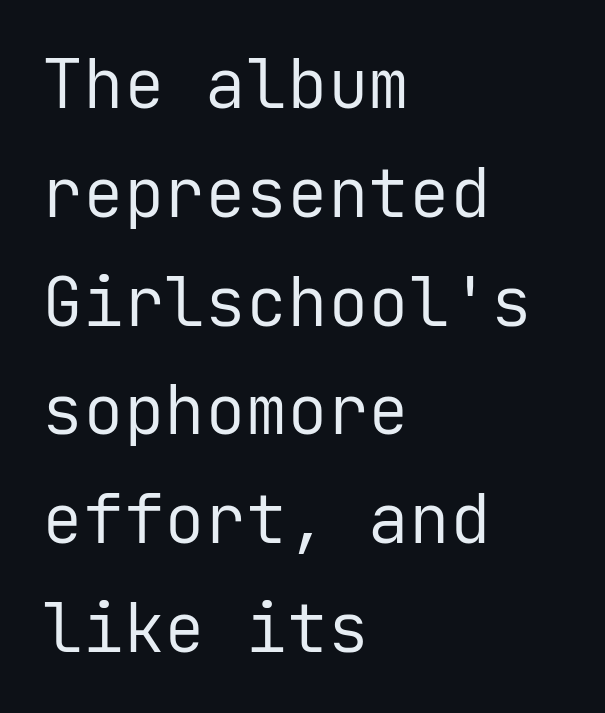
{"serif": "no", "italic": "no", "bold": "no", "weight": "regular", "width": "normal", "stroke_contrast": "low", "x_height": "medium", "monospaced": "yes", "underline": "no", "align": "left", "line_spacing": "normal", "line_spacing_ratio": 1.6, "letter_spacing": "normal", "letter_spacing_em": 0.0, "glyph_px": 68}
